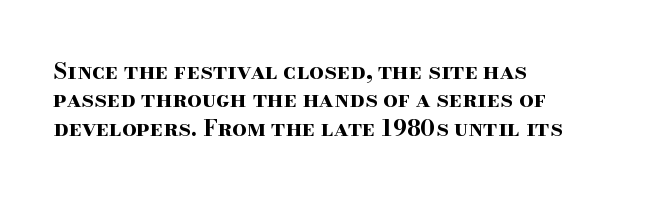
Plain, unruled lines of type. Heft: maximum for text — a bold. The tracking reads as untouched default to a designer's eye. Nope, not italic — everything's standing straight.
